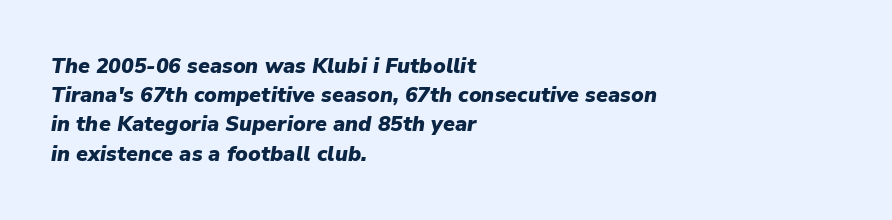
Q: Is the text bold? A: Yes.
Q: Is the text italic (slanted)? A: Yes, it leans right by about 9 degrees.
Q: Is the text underlined? A: No.
Q: How is the paragraph aligned? A: Left-aligned.
Q: Is the spacing between letters normal or unusually wide? A: Normal.
Q: Is the spacing between lines tight, normal or loose? A: Normal.
